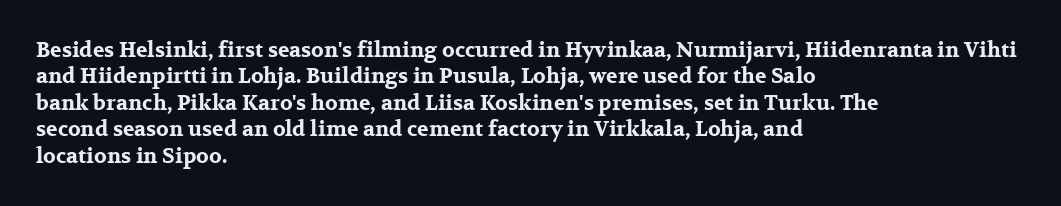
What weight is shown? A full bold with thick strokes. The lettering holds an erect, upright posture throughout. Plain, unruled lines of type. The rendering keeps characters at their native spacing. Leading: standard.
